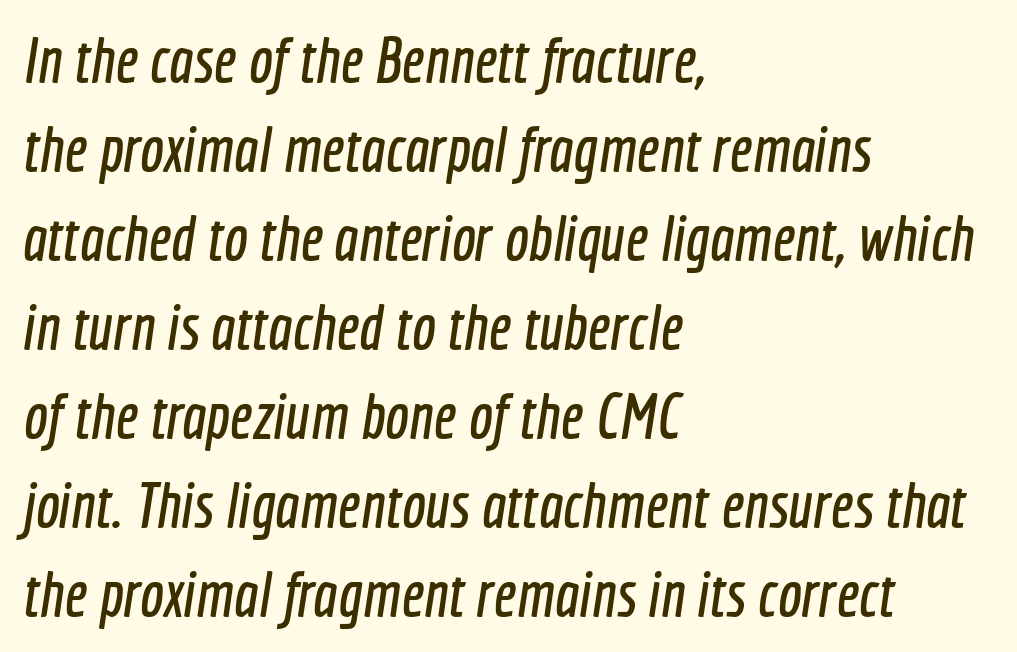
{"serif": "no", "width": "condensed", "x_height": "medium", "monospaced": "no", "underline": "no", "align": "left", "line_spacing": "normal", "line_spacing_ratio": 1.39, "letter_spacing": "normal", "letter_spacing_em": 0.0, "glyph_px": 64}
